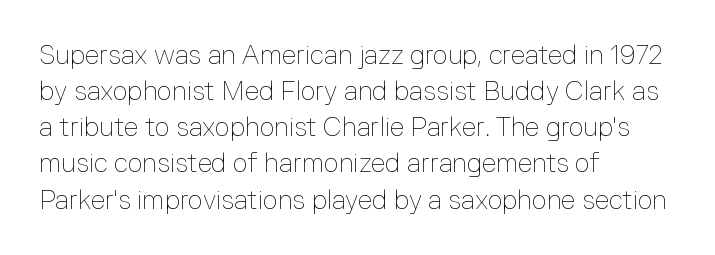
Teacher's note: observe the even left margin — that is flush-left alignment. Students, note that the glyphs here touch the page at normal intervals. Do the letters lean? They stand straight. Descenders hang freely into open space. Stem width sits at or under what a default text font uses.
